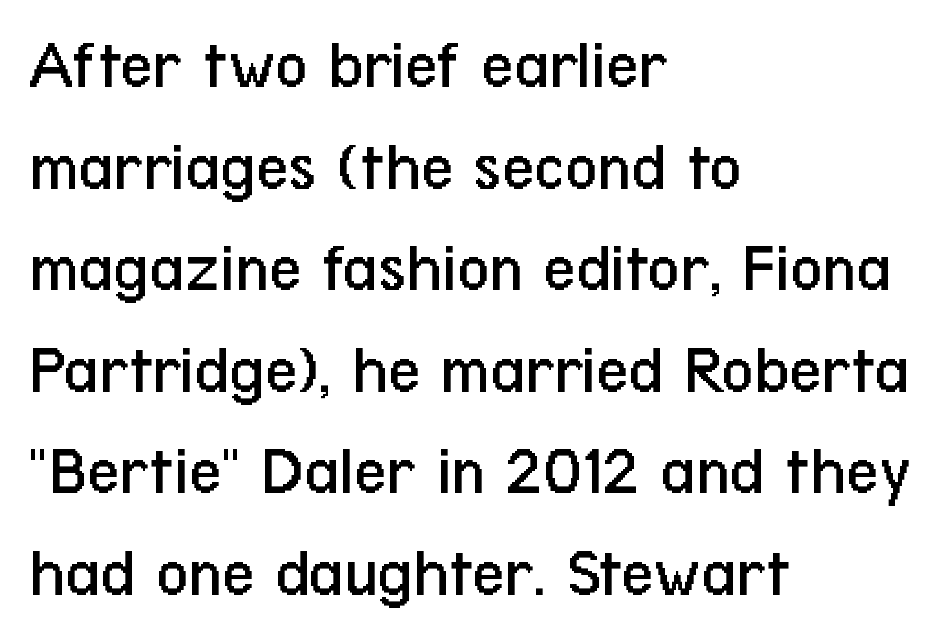
Type without underlining. Reading down the block, your eye returns to a fixed left position each line. No extra tracking has been applied to these lines. It's the straight-up-and-down kind of type. Does the type have serifs? No, each stem ends abruptly.
